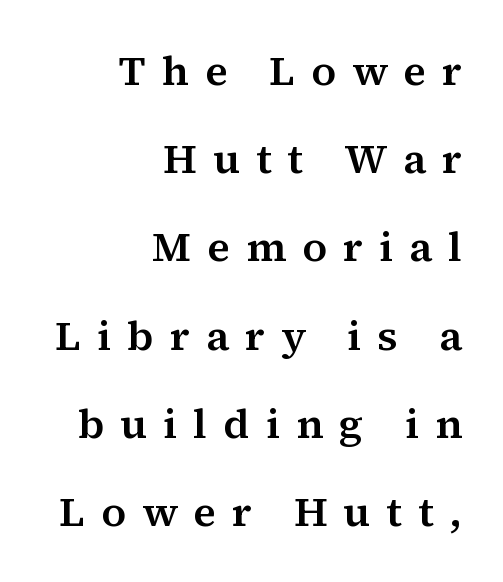
Yep, those are serifs on the letters. Is there any slant? The stems are plumb. Short and long lines alike share a common ending point at right. The passage shown has open, widely tracked lettering throughout. Each letter keeps its own natural width here, so spacing adapts to shape.
